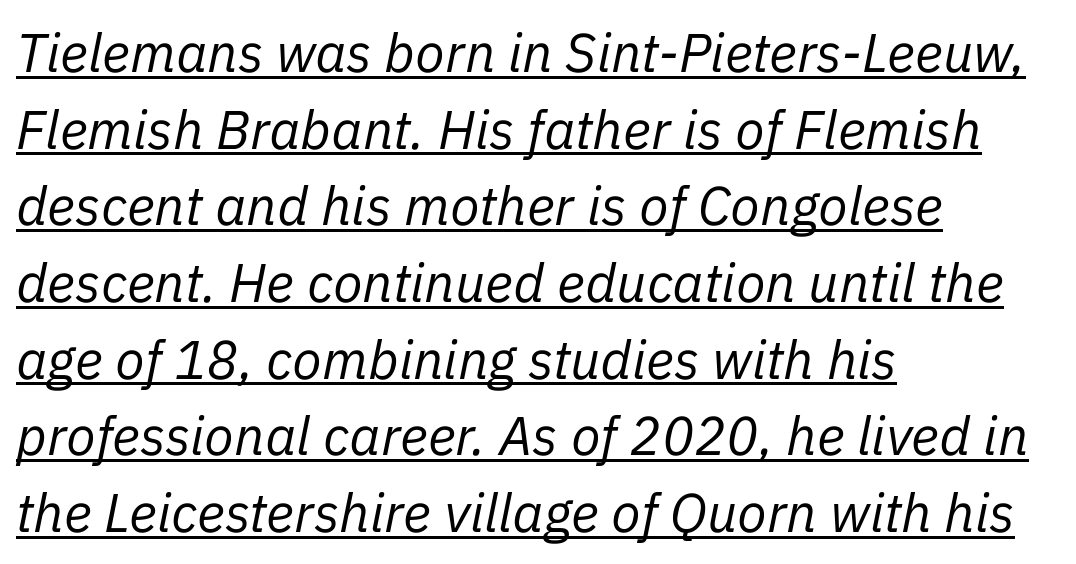
{"italic": "yes", "lean": "right", "slant_degrees": 11, "bold": "no", "weight": "regular", "width": "normal", "stroke_contrast": "low", "x_height": "medium", "monospaced": "no", "underline": "yes", "align": "left", "line_spacing": "normal", "line_spacing_ratio": 1.42, "letter_spacing": "normal", "letter_spacing_em": 0.0, "glyph_px": 54}
